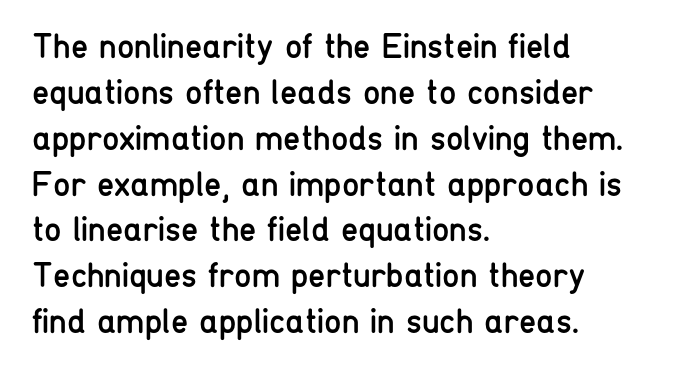
The image shows 35 px regular-weight, condensed sans-serif type, upright; set left-aligned, normal line spacing (1.31x), normal letter spacing, not underlined; low stroke contrast and a medium x-height.
